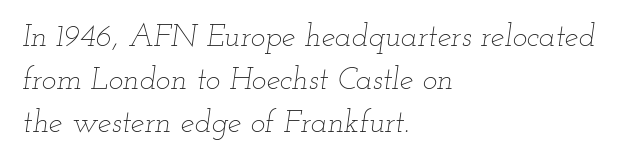
Only glyphs here, with clear space below each row. The rows are spaced the way most documents space them. Rendered with sloped, italic letterforms. Short note: letters normally spaced. Spacing verdict: proportional, widths tailored to each character.
